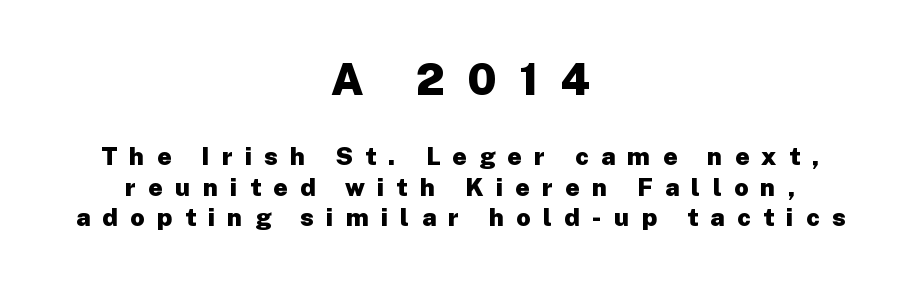
Q: Is the text bold? A: Yes.
Q: Is the text italic (slanted)? A: No, it is upright.
Q: Is the typeface a serif or a sans-serif typeface? A: Sans-serif.
Q: Is the text underlined? A: No.
Q: How is the paragraph aligned? A: Centered.
Q: Is the spacing between letters normal or unusually wide? A: Unusually wide.
Q: Which block of text is set in a larger size, the first (top) or the second (bottom)? A: The first (top) one.
Q: Width (condensed, normal, or wide)? A: Normal.
Q: Stroke contrast? A: Low.
Q: x-height? A: Medium.
Q: Monospaced? A: No.
